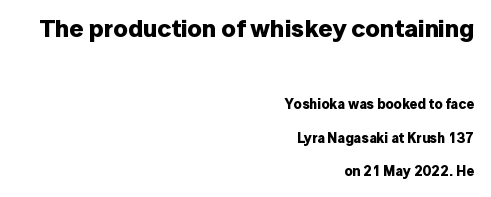
{"italic": "no", "bold": "yes", "underline": "no", "align": "right", "line_spacing": "loose", "line_spacing_ratio": 2.4, "letter_spacing": "normal", "letter_spacing_em": 0.0, "larger_block": "first", "size_ratio": 1.79, "glyph_px": 25}
